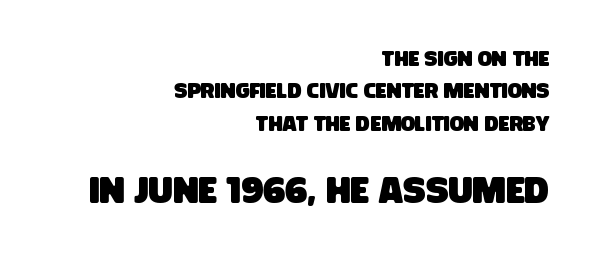
Does the copy run flush right? Yes — the right margin is perfectly even. This sample has the flowing, uneven cadence of proportional lettering. This rendering employs a face without finishing strokes, i.e., a sans-serif. Reading top to bottom, the characters get bigger at the block break. Horizontal bands of white between lines are of average thickness.
